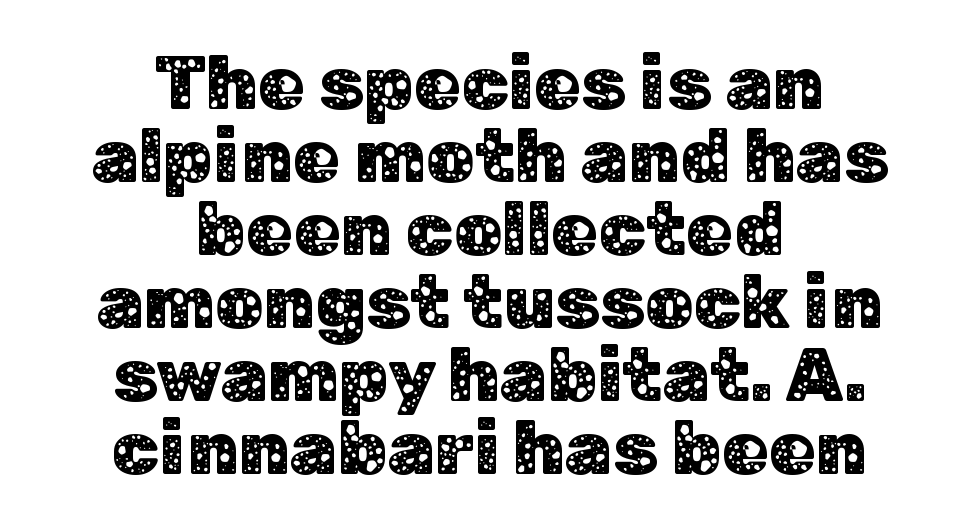
{"serif": "no", "italic": "no", "width": "normal", "stroke_contrast": "low", "x_height": "medium", "monospaced": "no", "underline": "no", "align": "center", "line_spacing": "tight", "line_spacing_ratio": 0.96, "letter_spacing": "normal", "letter_spacing_em": 0.0, "glyph_px": 76}
